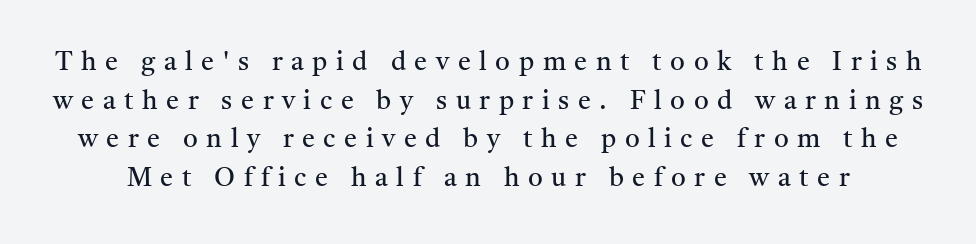
Q: Is the text bold? A: No.
Q: Is the text italic (slanted)? A: No, it is upright.
Q: Is the text underlined? A: No.
Q: Is the spacing between letters normal or unusually wide? A: Unusually wide.
Q: Is the spacing between lines tight, normal or loose? A: Normal.
